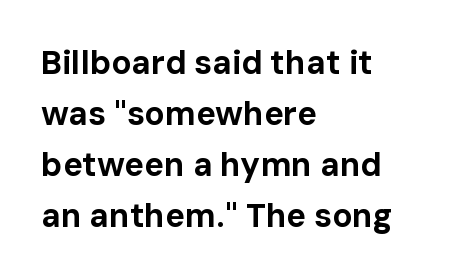
The image shows 33 px bold sans-serif type, upright; set left-aligned, normal line spacing (1.55x), normal letter spacing, not underlined; low stroke contrast and a medium x-height.
